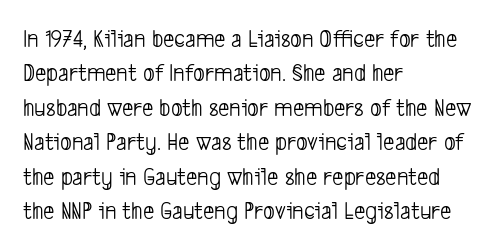
{"bold": "no", "underline": "no", "align": "left", "line_spacing": "normal", "line_spacing_ratio": 1.38, "letter_spacing": "normal", "letter_spacing_em": 0.0, "glyph_px": 25}
